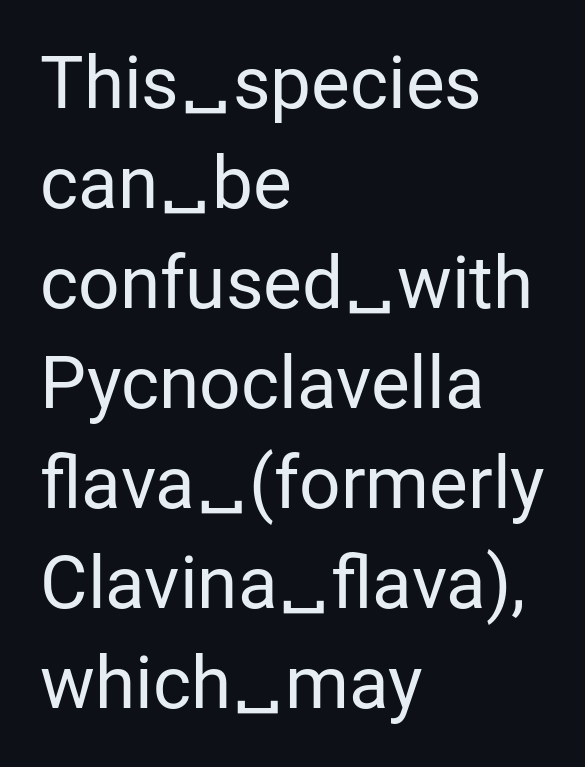
Q: Is the text bold? A: No.
Q: Is the text italic (slanted)? A: No, it is upright.
Q: Is the typeface a serif or a sans-serif typeface? A: Sans-serif.
Q: Is the text underlined? A: No.
Q: How is the paragraph aligned? A: Left-aligned.
Q: Is the spacing between letters normal or unusually wide? A: Normal.
Q: Is the spacing between lines tight, normal or loose? A: Normal.
Q: Width (condensed, normal, or wide)? A: Normal.
Q: Stroke contrast? A: Low.
Q: x-height? A: Medium.
Q: Monospaced? A: No.
